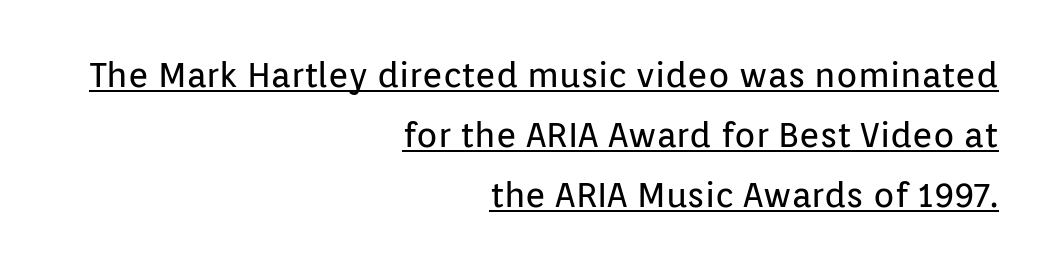
{"serif": "no", "italic": "no", "bold": "no", "weight": "regular", "width": "normal", "stroke_contrast": "low", "x_height": "medium", "monospaced": "no", "underline": "yes", "align": "right", "line_spacing_ratio": 1.72, "letter_spacing": "normal", "letter_spacing_em": 0.0, "glyph_px": 35}
